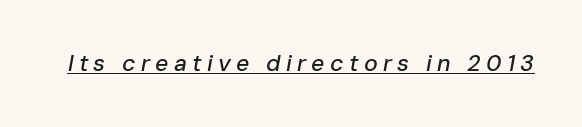
The image shows 23 px text type, italic (leaning right); set unusually wide letter spacing (+0.23 em), underlined.
